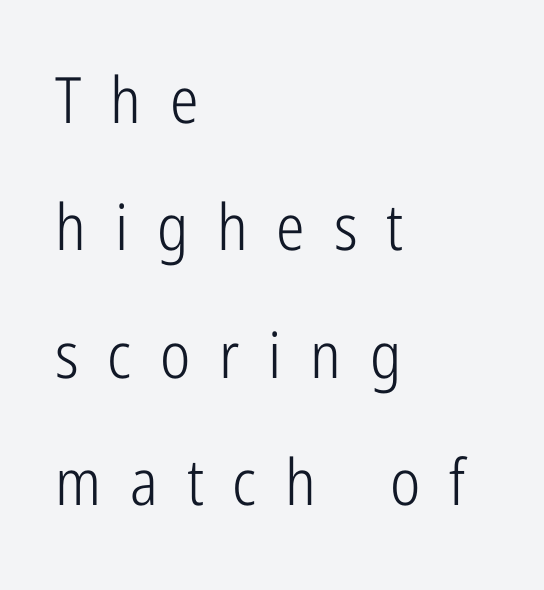
Q: Is the text bold? A: No.
Q: Is the text italic (slanted)? A: No, it is upright.
Q: Is the typeface a serif or a sans-serif typeface? A: Sans-serif.
Q: Is the text underlined? A: No.
Q: How is the paragraph aligned? A: Left-aligned.
Q: Is the spacing between letters normal or unusually wide? A: Unusually wide.
Q: Is the spacing between lines tight, normal or loose? A: Loose.
Q: Width (condensed, normal, or wide)? A: Condensed.
Q: Stroke contrast? A: Low.
Q: x-height? A: Medium.
Q: Monospaced? A: No.
